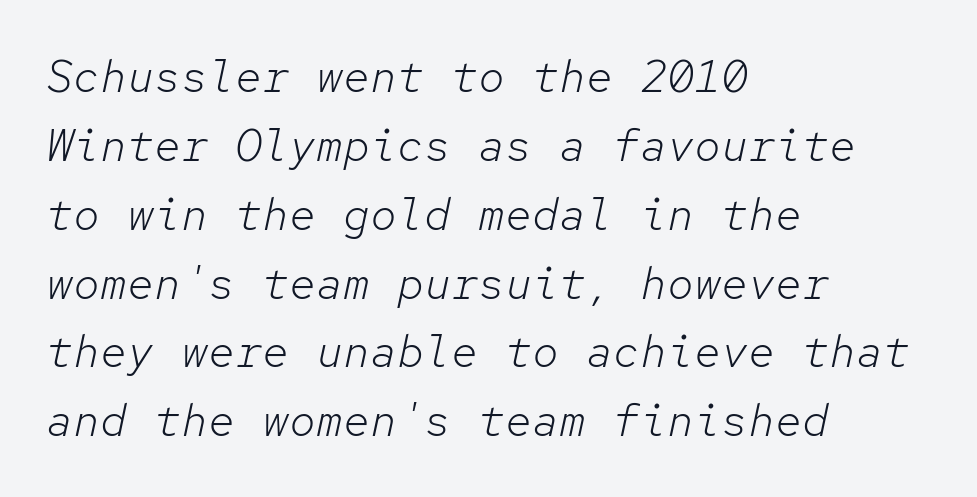
Q: Is the text bold? A: No.
Q: Is the text italic (slanted)? A: Yes, it leans right by about 12 degrees.
Q: Is the text underlined? A: No.
Q: How is the paragraph aligned? A: Left-aligned.
Q: Is the spacing between letters normal or unusually wide? A: Normal.
Q: Is the spacing between lines tight, normal or loose? A: Normal.
Q: Width (condensed, normal, or wide)? A: Normal.
Q: Stroke contrast? A: Low.
Q: x-height? A: Medium.
Q: Monospaced? A: Yes.
